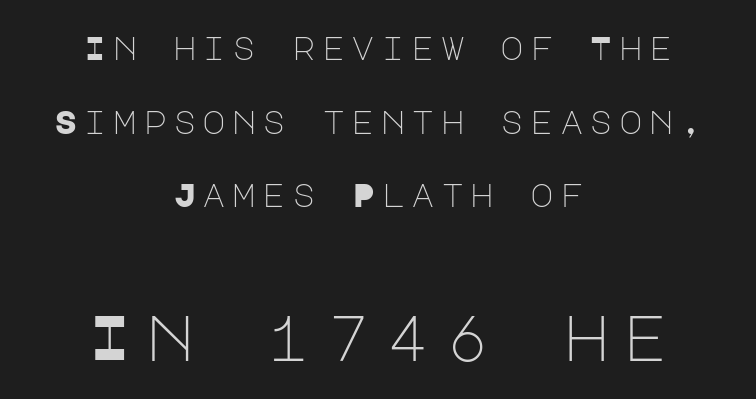
The image shows 64 px light sans-serif type, upright; set centered, loose line spacing (2.3x), not underlined; the second (bottom) block is 2.0x larger; low stroke contrast and a large x-height.
